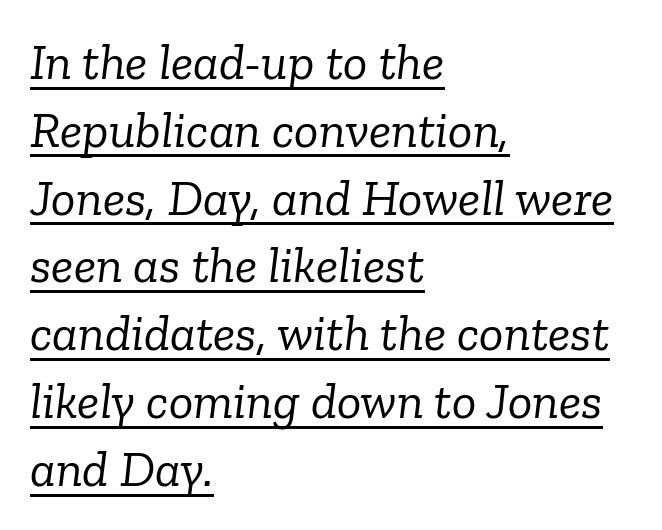
Q: Is the text bold? A: No.
Q: Is the text italic (slanted)? A: Yes, it leans right by about 6 degrees.
Q: Is the typeface a serif or a sans-serif typeface? A: Serif.
Q: Is the text underlined? A: Yes.
Q: How is the paragraph aligned? A: Left-aligned.
Q: Is the spacing between letters normal or unusually wide? A: Normal.
Q: Is the spacing between lines tight, normal or loose? A: Normal.
Q: Width (condensed, normal, or wide)? A: Normal.
Q: Stroke contrast? A: Low.
Q: x-height? A: Medium.
Q: Monospaced? A: No.
